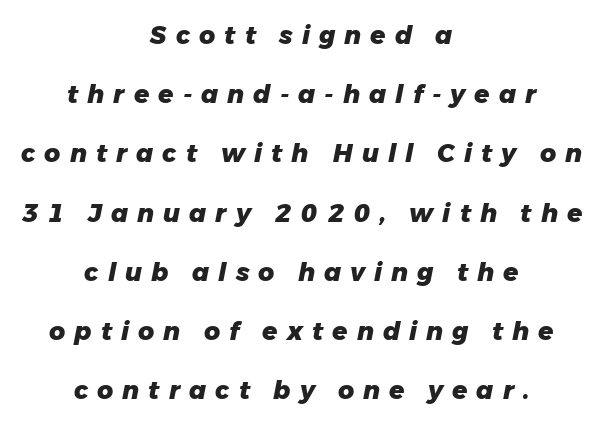
The image shows 25 px bold type, italic (leaning right); set centered, loose line spacing (2.37x), unusually wide letter spacing (+0.36 em), not underlined.
